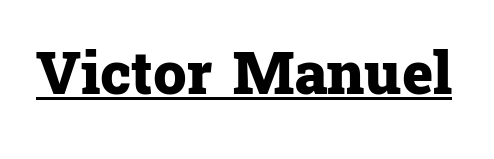
The image shows 59 px heavy serif type, upright; set normal letter spacing, underlined; low stroke contrast and a medium x-height.
